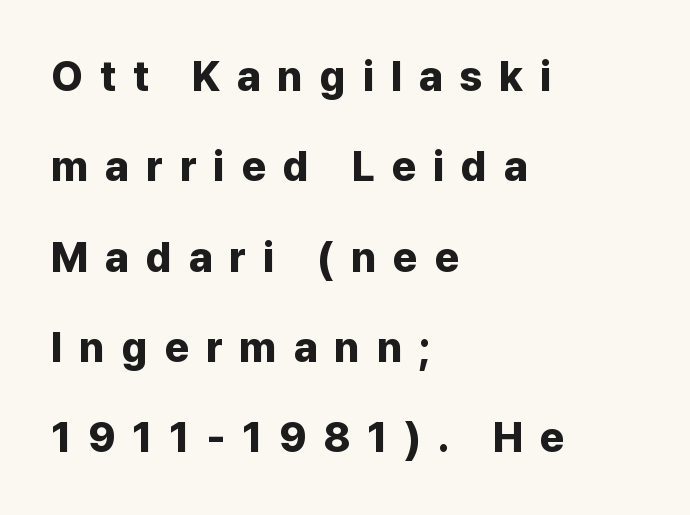
Q: Is the text bold? A: Yes.
Q: Is the text italic (slanted)? A: No, it is upright.
Q: Is the typeface a serif or a sans-serif typeface? A: Sans-serif.
Q: Is the text underlined? A: No.
Q: How is the paragraph aligned? A: Left-aligned.
Q: Is the spacing between letters normal or unusually wide? A: Unusually wide.
Q: Is the spacing between lines tight, normal or loose? A: Loose.
Q: Width (condensed, normal, or wide)? A: Normal.
Q: Stroke contrast? A: Low.
Q: x-height? A: Medium.
Q: Monospaced? A: No.
